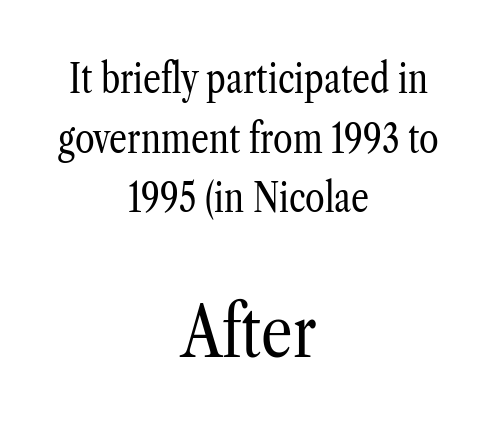
{"serif": "yes", "italic": "no", "bold": "no", "weight": "regular", "width": "condensed", "stroke_contrast": "low", "x_height": "medium", "monospaced": "no", "underline": "no", "align": "center", "line_spacing": "normal", "line_spacing_ratio": 1.49, "letter_spacing": "normal", "letter_spacing_em": 0.0, "larger_block": "second", "size_ratio": 1.75, "glyph_px": 70}
